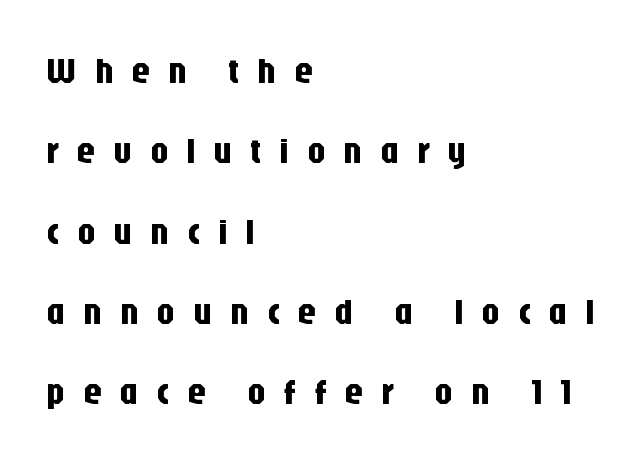
The image shows 37 px condensed sans-serif type, upright; set left-aligned, loose line spacing (2.17x), unusually wide letter spacing (+0.47 em), not underlined; low stroke contrast and a large x-height.
